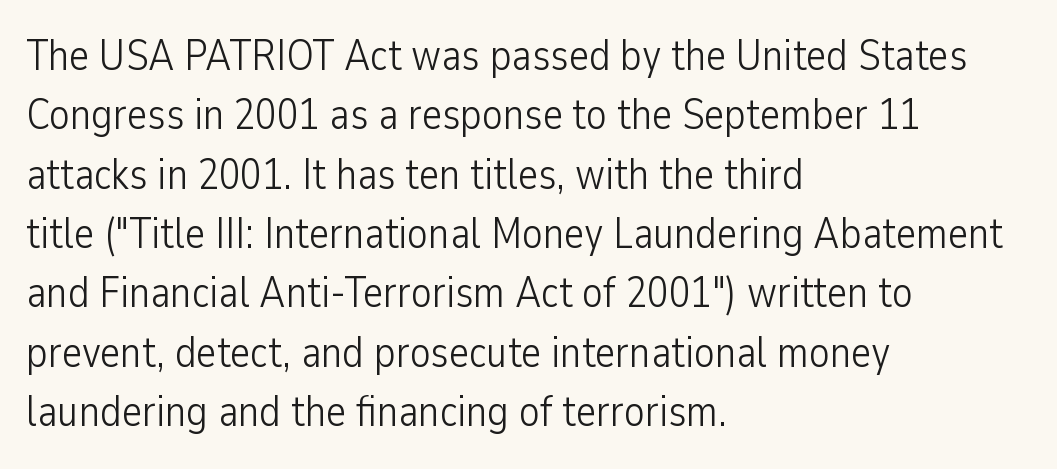
The rendering uses a moderate line-height, typical for paragraphs. This reads as an unemphasized weight, regular at the heaviest. Line starts are locked; line ends wander. Bare-footed words on every line. Ordinary non-slanted type is in use. How are the letters spaced? Ordinarily, with no added tracking.
